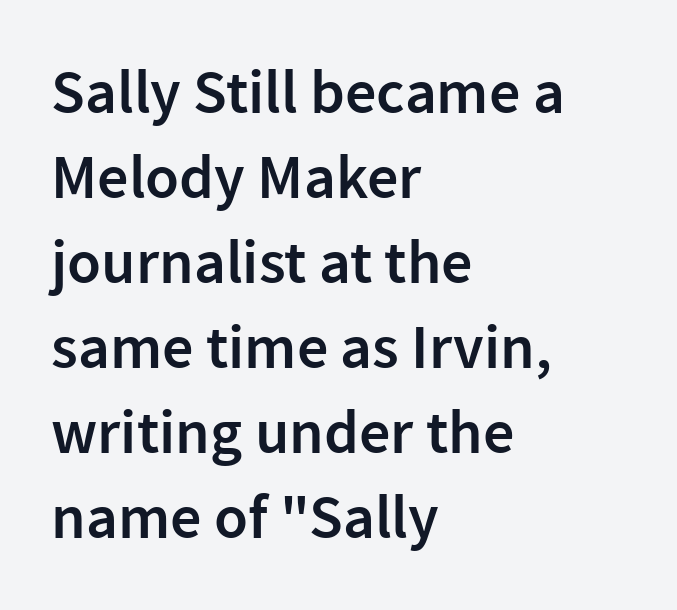
{"serif": "no", "italic": "no", "bold": "semi", "weight": "semibold", "width": "normal", "stroke_contrast": "low", "x_height": "medium", "monospaced": "no", "underline": "no", "align": "left", "line_spacing": "normal", "line_spacing_ratio": 1.37, "letter_spacing": "normal", "letter_spacing_em": 0.0, "glyph_px": 62}
